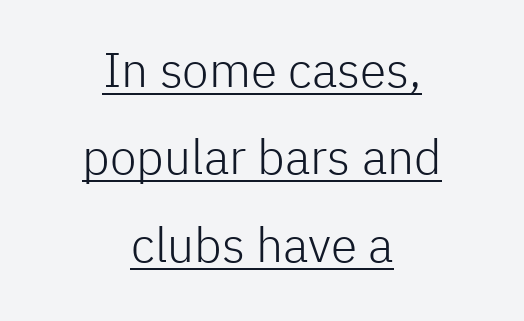
The image shows 48 px light sans-serif type, upright; set centered, line spacing 1.82x, normal letter spacing, underlined; low stroke contrast and a medium x-height.
